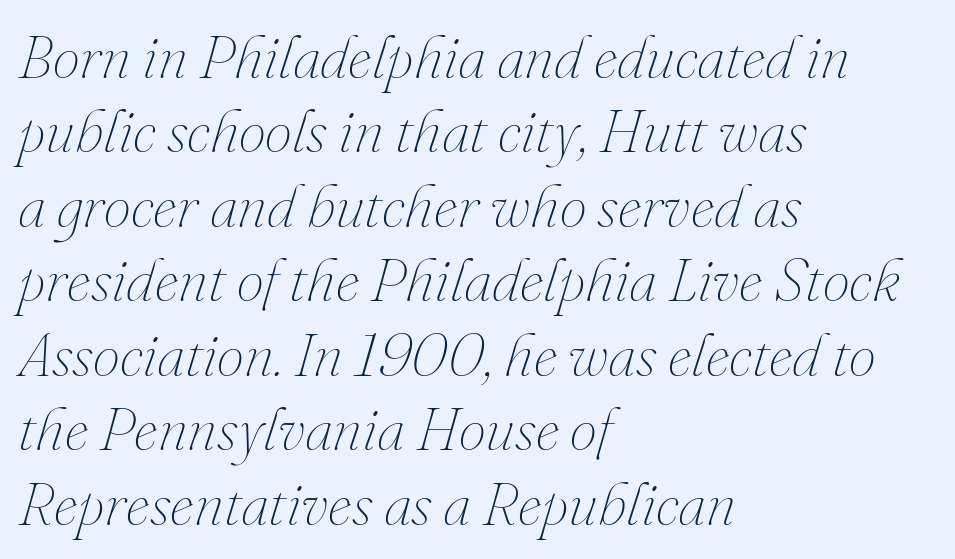
The strip under each line holds only bare page. Does the copy run flush right? No — it runs flush left. Heaviness? Minimal to ordinary, like unemphasized prose. Character widths vary here, with narrow letters taking less room than wide ones. These lines were composed using italics. You could call the tracking neutral — neither tight nor loose.
